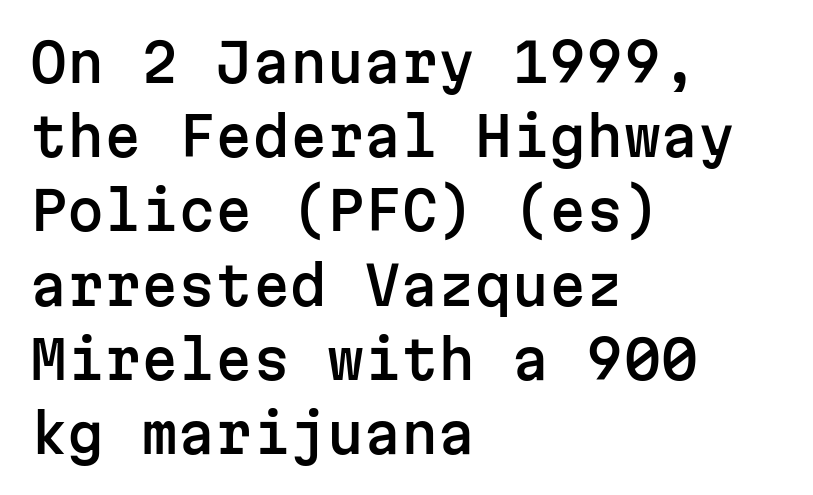
{"serif": "no", "italic": "no", "width": "normal", "stroke_contrast": "low", "x_height": "medium", "monospaced": "yes", "underline": "no", "align": "left", "line_spacing": "normal", "line_spacing_ratio": 1.4, "letter_spacing": "normal", "letter_spacing_em": 0.0, "glyph_px": 53}
